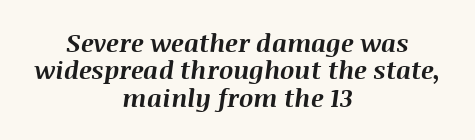
{"italic": "yes", "lean": "right", "slant_degrees": 8, "bold": "yes", "underline": "no", "align": "center", "line_spacing": "tight", "line_spacing_ratio": 1.1, "letter_spacing": "normal", "letter_spacing_em": 0.0, "glyph_px": 25}
